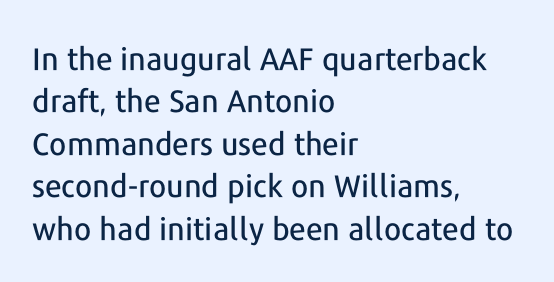
Q: Is the text italic (slanted)? A: No, it is upright.
Q: Is the typeface a serif or a sans-serif typeface? A: Sans-serif.
Q: Is the text underlined? A: No.
Q: How is the paragraph aligned? A: Left-aligned.
Q: Is the spacing between letters normal or unusually wide? A: Normal.
Q: Is the spacing between lines tight, normal or loose? A: Normal.
Q: Width (condensed, normal, or wide)? A: Normal.
Q: Stroke contrast? A: Low.
Q: x-height? A: Medium.
Q: Monospaced? A: No.
